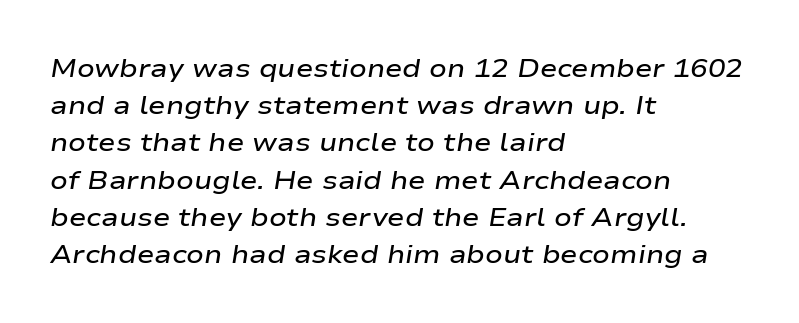
Q: Is the text bold? A: Semi-bold.
Q: Is the text italic (slanted)? A: Yes, it leans right by about 9 degrees.
Q: Is the text underlined? A: No.
Q: How is the paragraph aligned? A: Left-aligned.
Q: Is the spacing between letters normal or unusually wide? A: Normal.
Q: Is the spacing between lines tight, normal or loose? A: Normal.
